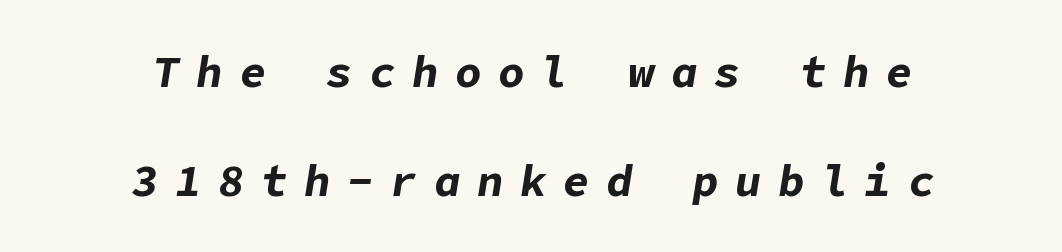
This sample trades compactness for vertical openness between lines. Letters rest on an invisible, unmarked baseline. Tall strokes in this sample are angled rather than plumb. The setting favours the middle, as headings and verse often do. As a designer I'd log this as weight 700, bold. Short note: letters widely spaced.
